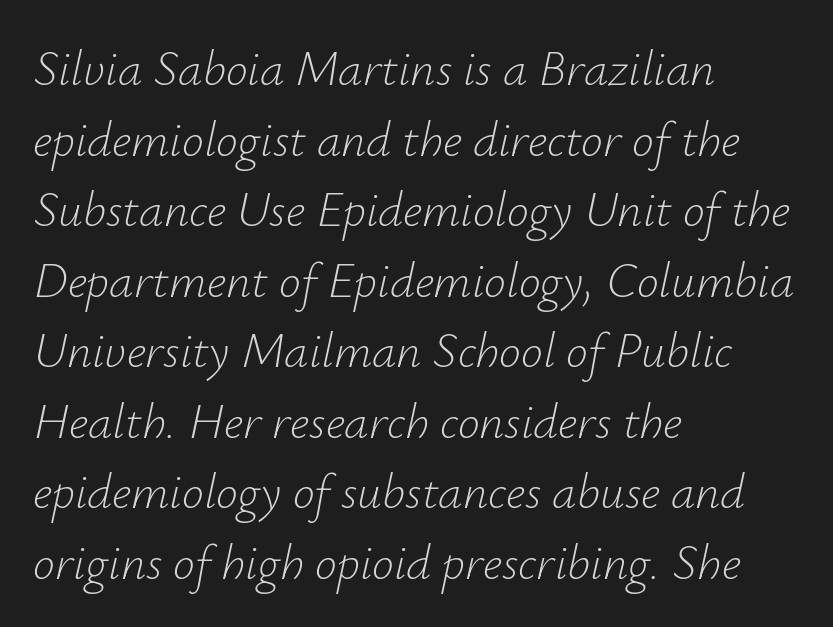
{"italic": "yes", "lean": "right", "slant_degrees": 12, "bold": "no", "weight": "light", "width": "normal", "stroke_contrast": "low", "x_height": "small", "monospaced": "no", "underline": "no", "align": "left", "line_spacing": "normal", "line_spacing_ratio": 1.44, "letter_spacing": "normal", "letter_spacing_em": 0.0, "glyph_px": 49}
